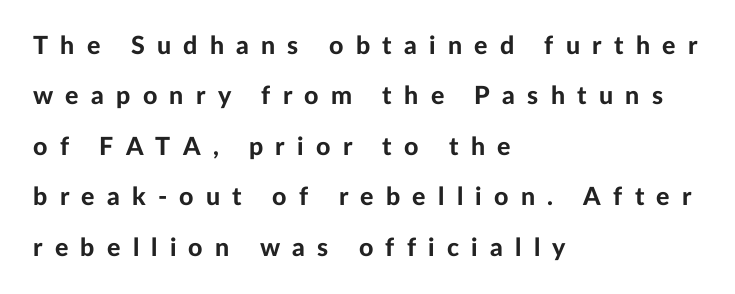
The image shows 25 px bold type, upright; set left-aligned, loose line spacing (2.02x), unusually wide letter spacing (+0.49 em), not underlined.
